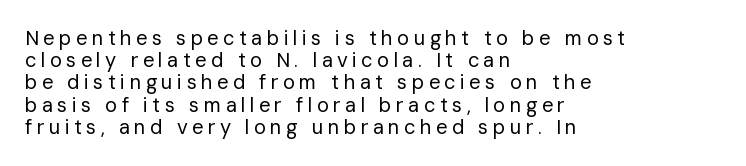
Each new line begins almost immediately beneath the previous one. Compared with typical body copy, the letter spacing here is much looser. The specimen omits any rule beneath the text block's lines. The passage shown is not bold in any degree. Ordinary non-slanted type is in use.
